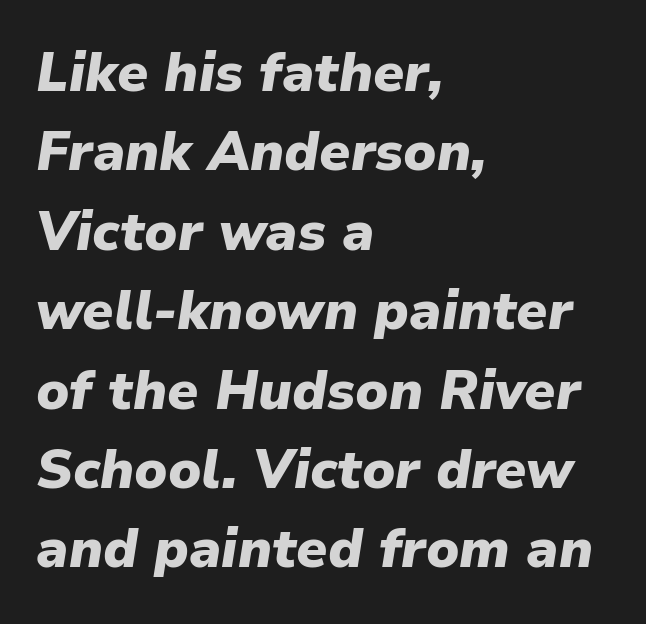
{"italic": "yes", "lean": "right", "slant_degrees": 9, "bold": "yes", "weight": "heavy", "width": "normal", "stroke_contrast": "low", "x_height": "medium", "monospaced": "no", "underline": "no", "align": "left", "line_spacing": "normal", "line_spacing_ratio": 1.47, "letter_spacing": "normal", "letter_spacing_em": 0.0, "glyph_px": 54}
